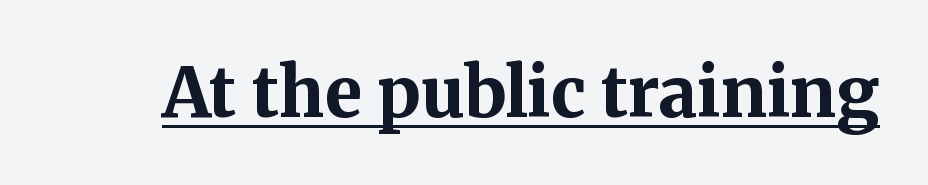
{"serif": "yes", "italic": "no", "bold": "yes", "weight": "bold", "width": "normal", "stroke_contrast": "medium", "x_height": "medium", "monospaced": "no", "underline": "yes", "letter_spacing": "normal", "letter_spacing_em": 0.0, "glyph_px": 69}
